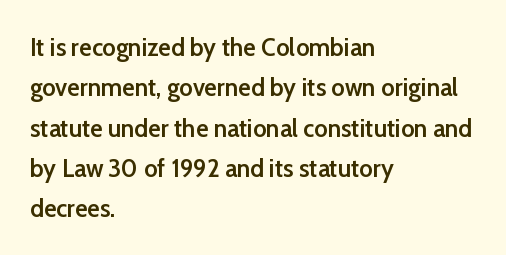
Q: Is the text bold? A: Semi-bold.
Q: Is the text italic (slanted)? A: No, it is upright.
Q: Is the text underlined? A: No.
Q: How is the paragraph aligned? A: Left-aligned.
Q: Is the spacing between letters normal or unusually wide? A: Normal.
Q: Is the spacing between lines tight, normal or loose? A: Normal.
